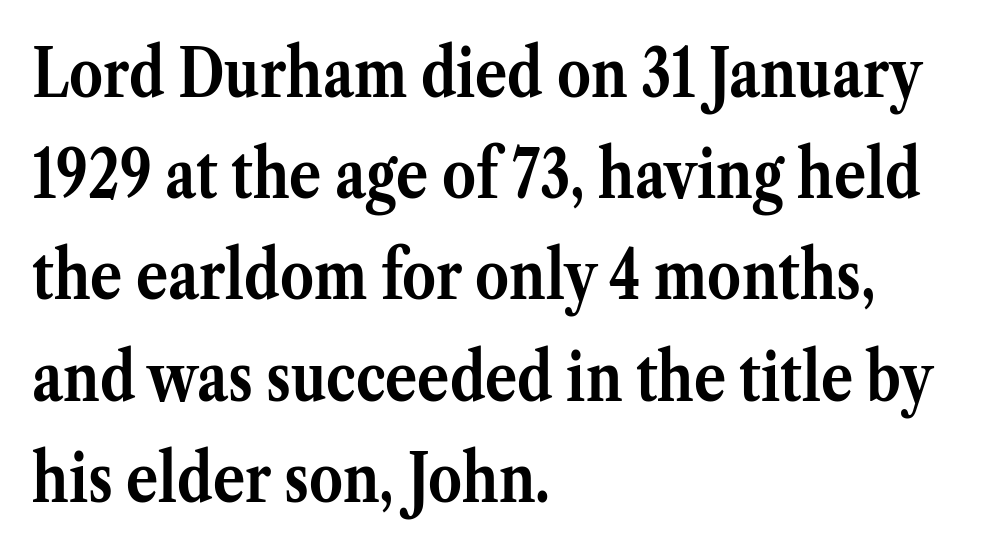
{"serif": "yes", "italic": "no", "bold": "yes", "weight": "semibold", "width": "normal", "stroke_contrast": "medium", "x_height": "medium", "monospaced": "no", "underline": "no", "align": "left", "line_spacing": "normal", "line_spacing_ratio": 1.51, "letter_spacing": "normal", "letter_spacing_em": 0.0, "glyph_px": 67}
